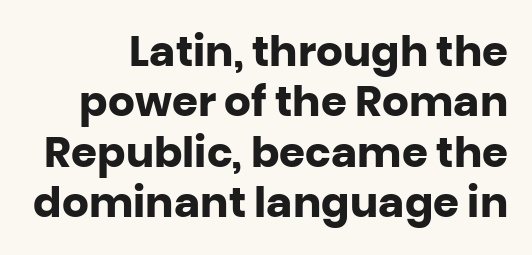
Q: Is the text bold? A: Yes.
Q: Is the text italic (slanted)? A: No, it is upright.
Q: Is the typeface a serif or a sans-serif typeface? A: Sans-serif.
Q: Is the text underlined? A: No.
Q: Is the spacing between letters normal or unusually wide? A: Normal.
Q: Width (condensed, normal, or wide)? A: Normal.
Q: Stroke contrast? A: Low.
Q: x-height? A: Large.
Q: Monospaced? A: No.
